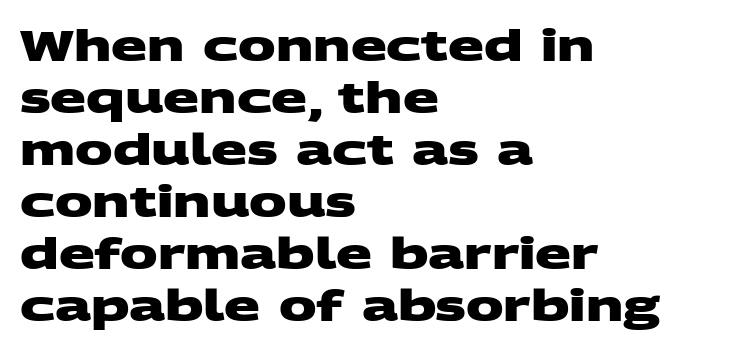
The image shows 42 px heavy, wide sans-serif type; set left-aligned, line spacing 1.24x, normal letter spacing, not underlined; medium stroke contrast and a large x-height.
